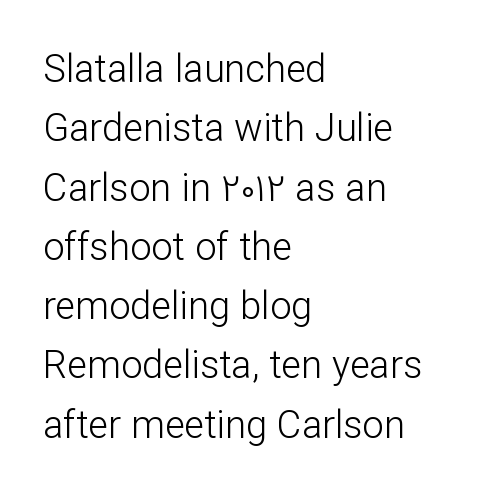
{"serif": "no", "italic": "no", "bold": "no", "weight": "light", "width": "normal", "stroke_contrast": "low", "x_height": "medium", "monospaced": "no", "underline": "no", "align": "left", "line_spacing": "normal", "line_spacing_ratio": 1.56, "letter_spacing": "normal", "letter_spacing_em": 0.0, "glyph_px": 38}
